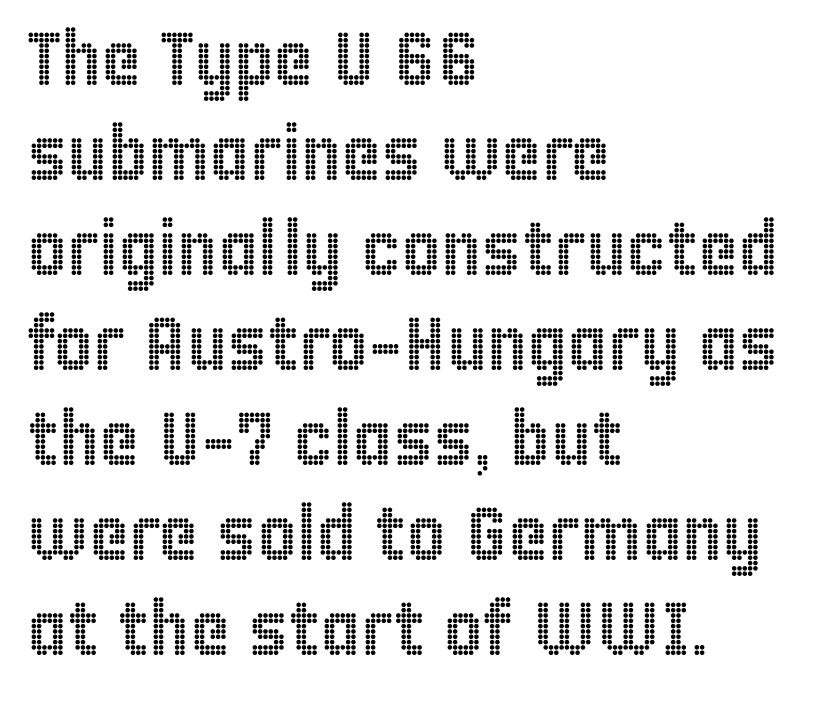
If you drew a line through each stem, it would be perfectly vertical. Think of a printed novel: that variable character pitch is what you see here. The setting favours the left margin, as ordinary paragraphs usually do. Is the letter spacing exaggerated? No — it looks like the ordinary default.
